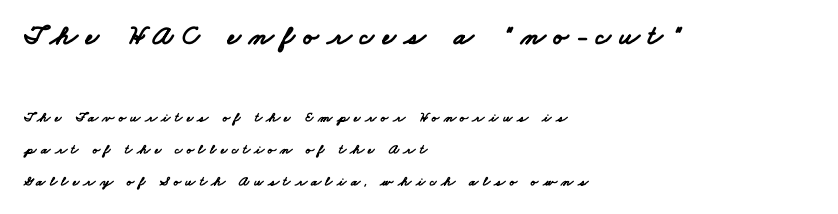
{"serif": "no", "bold": "yes", "weight": "bold", "width": "wide", "stroke_contrast": "low", "x_height": "small", "monospaced": "no", "underline": "no", "align": "left", "line_spacing": "loose", "line_spacing_ratio": 2.29, "letter_spacing": "wide", "letter_spacing_em": 0.31, "larger_block": "first", "size_ratio": 2.0, "glyph_px": 28}
